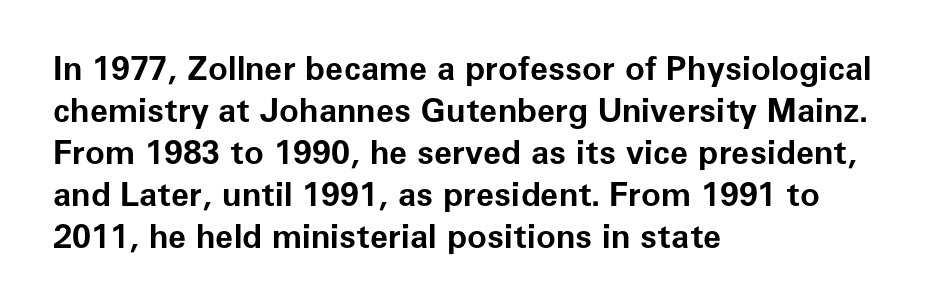
The image shows 33 px bold sans-serif type, upright; set left-aligned, normal line spacing (1.27x), normal letter spacing, not underlined; low stroke contrast and a medium x-height.
